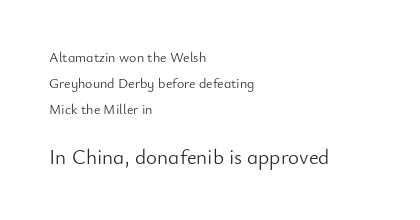
Here the second block reads like a headline and the first like body copy. On a weight scale, this lands at 450 or below. The space directly below the letters is spotless. Nope, not italic — everything's standing straight. Short and long lines alike share a common starting point at left.
